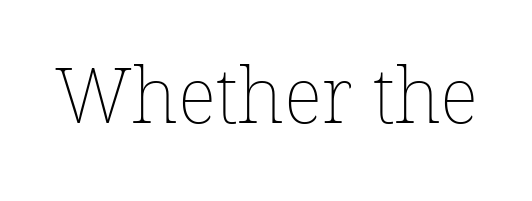
Anything drawn beneath the words? Only blank space. Looks like regular typesetting: each glyph gets only the width it needs. The letterforms sit at book weight or below. Look at the tracking — it's just the regular setting, nothing added.
